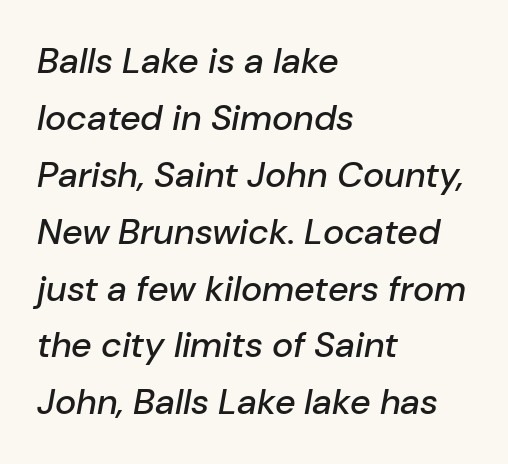
The image shows 36 px text type, italic (leaning right); set left-aligned, normal line spacing (1.58x), normal letter spacing, not underlined; low stroke contrast and a medium x-height.
